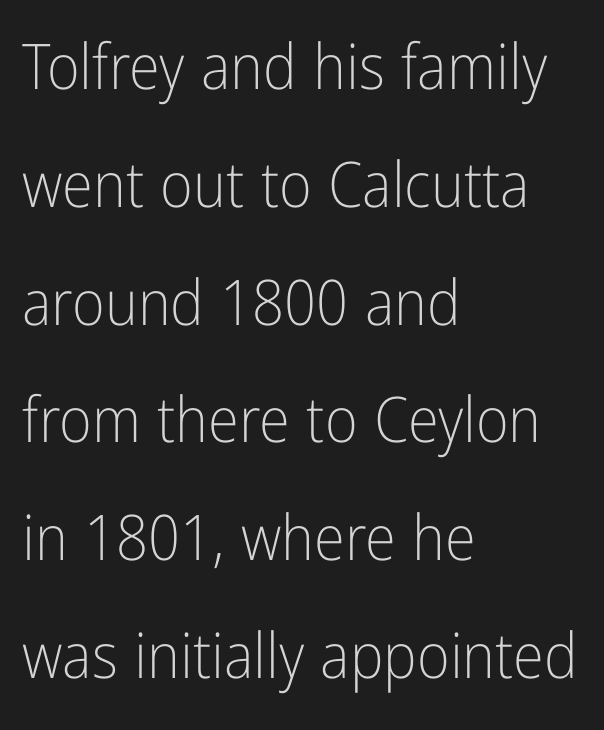
The image shows 63 px light, condensed sans-serif type, upright; set left-aligned, line spacing 1.87x, normal letter spacing, not underlined; low stroke contrast and a medium x-height.
